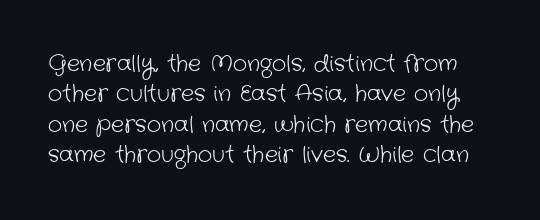
{"bold": "no", "underline": "no", "line_spacing": "normal", "line_spacing_ratio": 1.38, "letter_spacing": "normal", "letter_spacing_em": 0.0, "glyph_px": 22}
